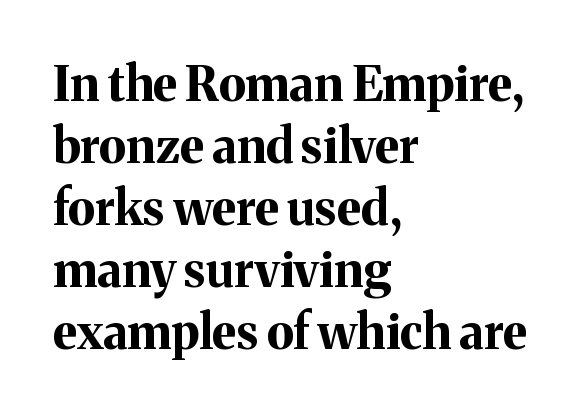
{"serif": "yes", "italic": "no", "bold": "yes", "weight": "bold", "width": "normal", "stroke_contrast": "medium", "x_height": "medium", "monospaced": "no", "underline": "no", "align": "left", "line_spacing": "normal", "line_spacing_ratio": 1.29, "letter_spacing": "normal", "letter_spacing_em": 0.0, "glyph_px": 48}
